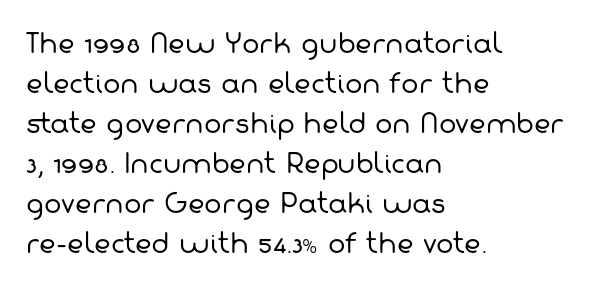
Q: Is the text bold? A: No.
Q: Is the text underlined? A: No.
Q: How is the paragraph aligned? A: Left-aligned.
Q: Is the spacing between letters normal or unusually wide? A: Normal.
Q: Is the spacing between lines tight, normal or loose? A: Normal.
